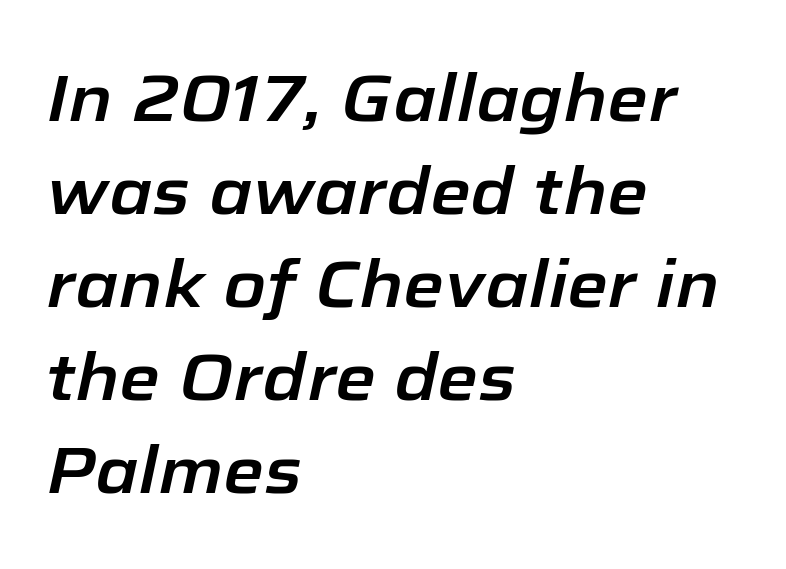
The rows are spaced the way most documents space them. The paragraph has a hard left edge and a soft right edge. Do the characters align in a grid? No, the font is proportional. Words float on clear page, feet unadorned. Slant detected: the letters are inclined.
